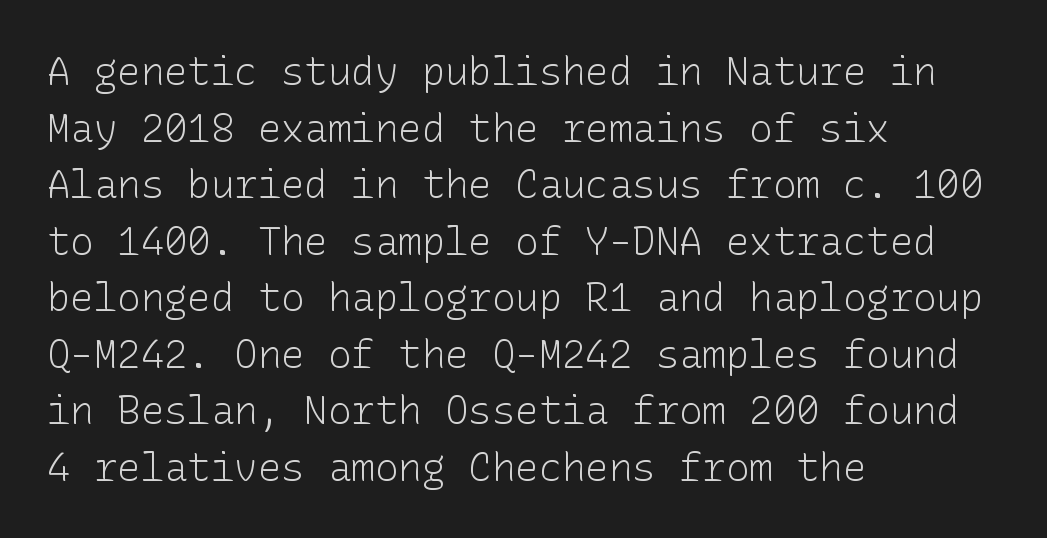
{"serif": "no", "italic": "no", "bold": "no", "weight": "light", "width": "normal", "stroke_contrast": "low", "x_height": "medium", "underline": "no", "align": "left", "line_spacing": "normal", "line_spacing_ratio": 1.45, "letter_spacing": "normal", "letter_spacing_em": 0.0, "glyph_px": 39}
